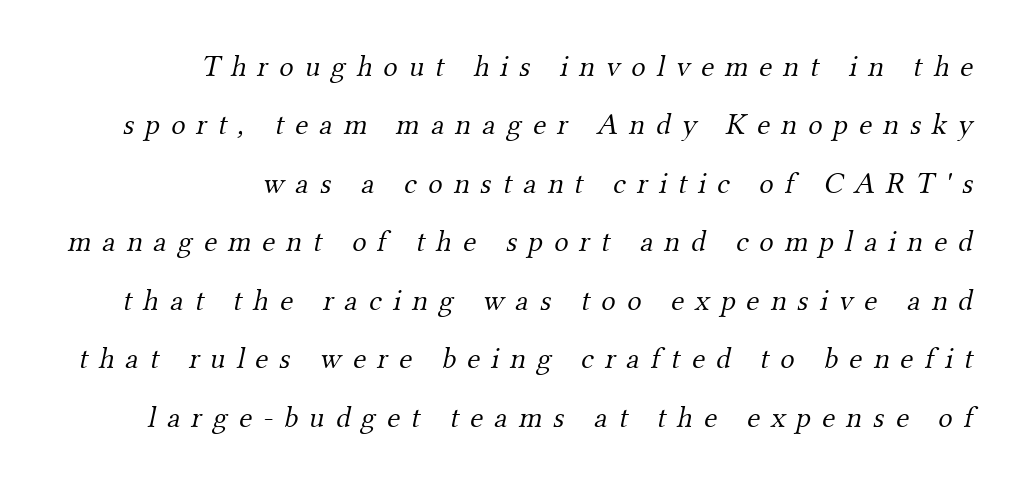
This reads as an unemphasized weight, regular at the heaviest. Nobody drew a line under any word here. The line texture is sparse and dotted thanks to wide tracking. The rendering uses natural spacing where letterforms have individual widths. The passage shown stacks its lines with a broad gap.
